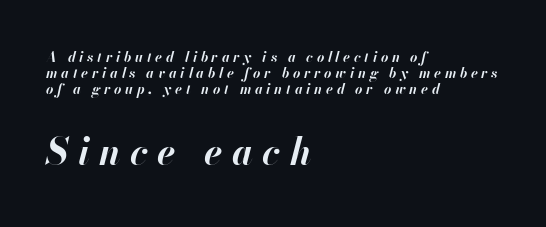
Q: Is the text bold? A: Yes.
Q: Is the text italic (slanted)? A: Yes, it leans right by about 13 degrees.
Q: Is the text underlined? A: No.
Q: How is the paragraph aligned? A: Left-aligned.
Q: Is the spacing between letters normal or unusually wide? A: Unusually wide.
Q: Is the spacing between lines tight, normal or loose? A: Tight.
Q: Which block of text is set in a larger size, the first (top) or the second (bottom)? A: The second (bottom) one.
Q: Width (condensed, normal, or wide)? A: Normal.
Q: Stroke contrast? A: High.
Q: x-height? A: Small.
Q: Monospaced? A: No.
